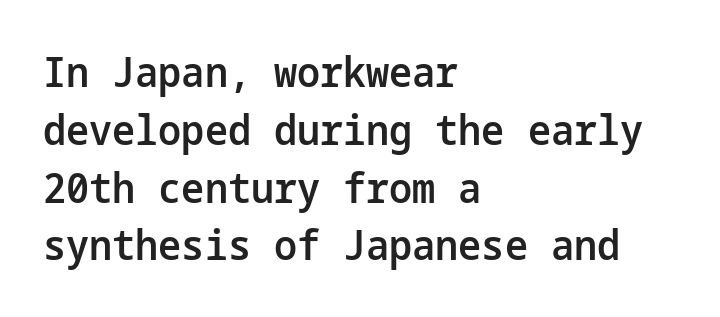
The image shows 41 px semibold sans-serif type, upright; set left-aligned, normal line spacing (1.41x), normal letter spacing, not underlined; low stroke contrast and a medium x-height.
